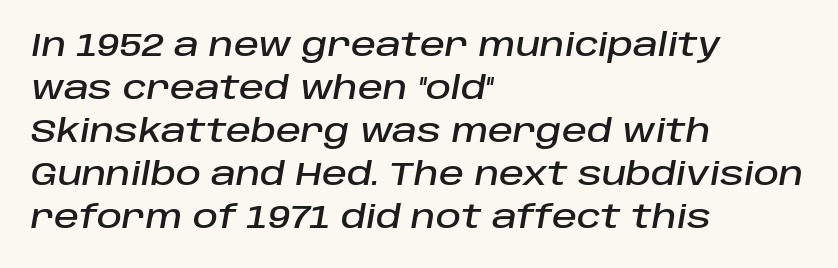
{"italic": "yes", "lean": "right", "slant_degrees": 10, "width": "normal", "stroke_contrast": "low", "x_height": "large", "monospaced": "no", "underline": "no", "align": "left", "line_spacing": "normal", "line_spacing_ratio": 1.39, "letter_spacing": "normal", "letter_spacing_em": 0.0, "glyph_px": 31}
